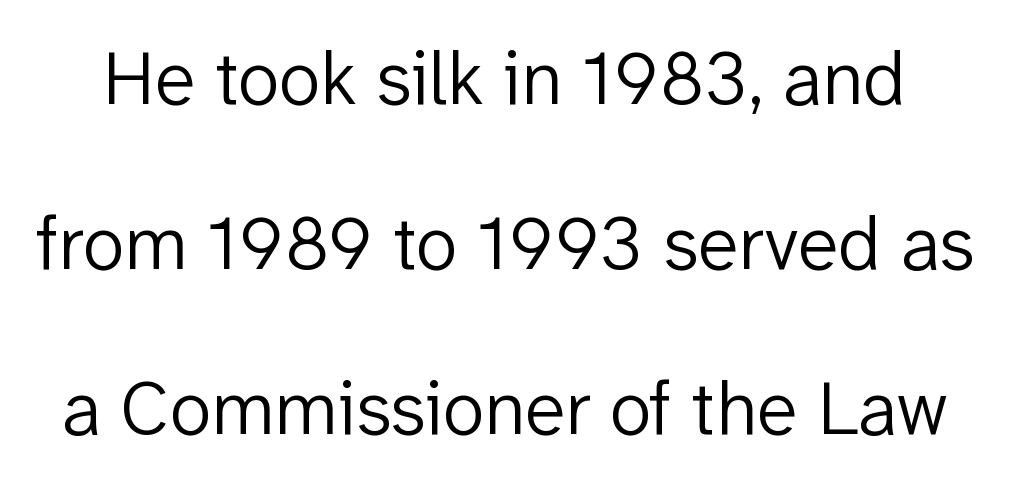
Q: Is the text bold? A: No.
Q: Is the text italic (slanted)? A: No, it is upright.
Q: Is the typeface a serif or a sans-serif typeface? A: Sans-serif.
Q: Is the text underlined? A: No.
Q: Is the spacing between letters normal or unusually wide? A: Normal.
Q: Is the spacing between lines tight, normal or loose? A: Loose.
Q: Width (condensed, normal, or wide)? A: Normal.
Q: Stroke contrast? A: Low.
Q: x-height? A: Medium.
Q: Monospaced? A: No.
